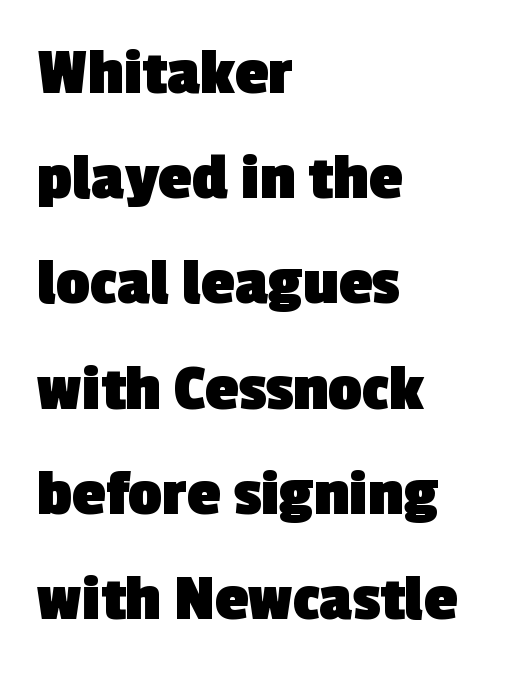
Q: Is the text bold? A: Yes.
Q: Is the typeface a serif or a sans-serif typeface? A: Sans-serif.
Q: Is the text underlined? A: No.
Q: How is the paragraph aligned? A: Left-aligned.
Q: Is the spacing between letters normal or unusually wide? A: Normal.
Q: Is the spacing between lines tight, normal or loose? A: Normal.
Q: Width (condensed, normal, or wide)? A: Normal.
Q: x-height? A: Medium.
Q: Monospaced? A: No.
